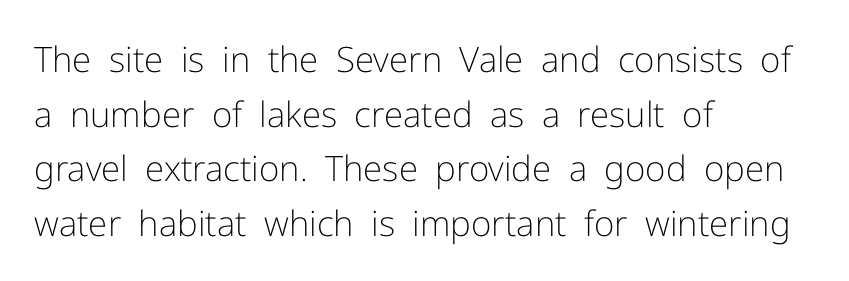
Q: Is the text bold? A: No.
Q: Is the text italic (slanted)? A: No, it is upright.
Q: Is the typeface a serif or a sans-serif typeface? A: Sans-serif.
Q: Is the text underlined? A: No.
Q: How is the paragraph aligned? A: Left-aligned.
Q: Is the spacing between letters normal or unusually wide? A: Normal.
Q: Is the spacing between lines tight, normal or loose? A: Normal.
Q: Width (condensed, normal, or wide)? A: Normal.
Q: Stroke contrast? A: Low.
Q: x-height? A: Medium.
Q: Monospaced? A: No.
